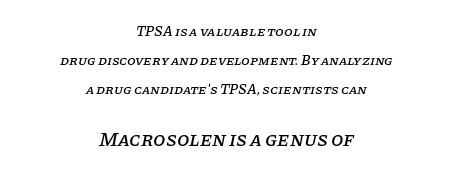
The image shows 20 px text type, italic (leaning right); set centered, loose line spacing (2.06x), normal letter spacing, not underlined; the second (bottom) block is 1.43x larger.
